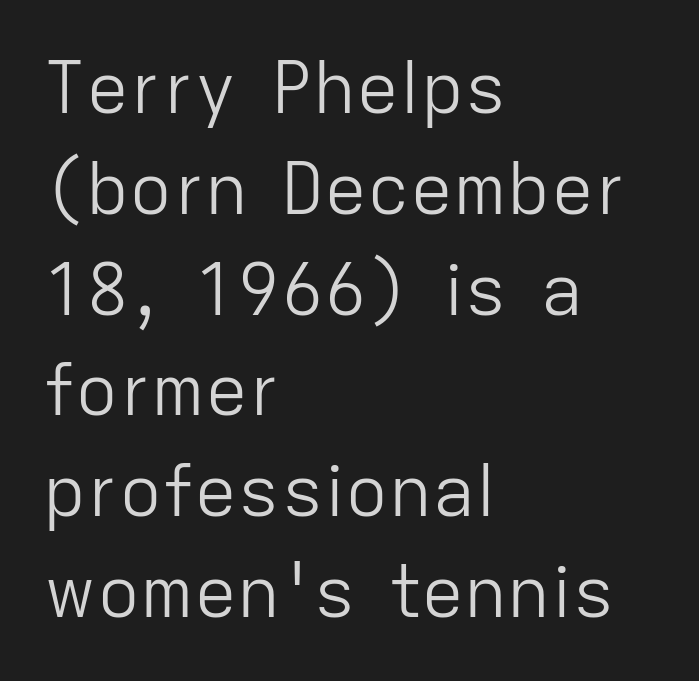
Q: Is the text bold? A: No.
Q: Is the text italic (slanted)? A: No, it is upright.
Q: Is the typeface a serif or a sans-serif typeface? A: Sans-serif.
Q: Is the text underlined? A: No.
Q: How is the paragraph aligned? A: Left-aligned.
Q: Is the spacing between letters normal or unusually wide? A: Normal.
Q: Is the spacing between lines tight, normal or loose? A: Normal.
Q: Width (condensed, normal, or wide)? A: Normal.
Q: Stroke contrast? A: Low.
Q: x-height? A: Medium.
Q: Monospaced? A: No.
